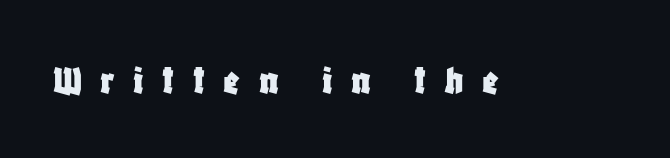
The image shows 43 px condensed sans-serif type, upright; set unusually wide letter spacing (+0.43 em), not underlined; low stroke contrast and a large x-height.
